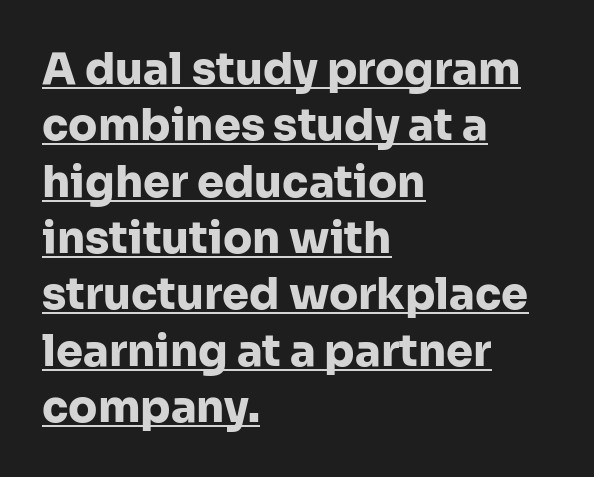
Q: Is the text bold? A: Yes.
Q: Is the text italic (slanted)? A: No, it is upright.
Q: Is the typeface a serif or a sans-serif typeface? A: Sans-serif.
Q: Is the text underlined? A: Yes.
Q: How is the paragraph aligned? A: Left-aligned.
Q: Is the spacing between letters normal or unusually wide? A: Normal.
Q: Is the spacing between lines tight, normal or loose? A: Normal.
Q: Width (condensed, normal, or wide)? A: Normal.
Q: Stroke contrast? A: Low.
Q: x-height? A: Medium.
Q: Monospaced? A: No.
